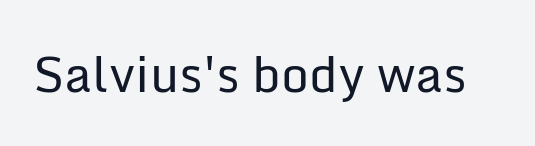
{"serif": "no", "italic": "no", "bold": "no", "weight": "regular", "width": "normal", "stroke_contrast": "low", "x_height": "medium", "monospaced": "no", "underline": "no", "letter_spacing": "normal", "letter_spacing_em": 0.0, "glyph_px": 49}
